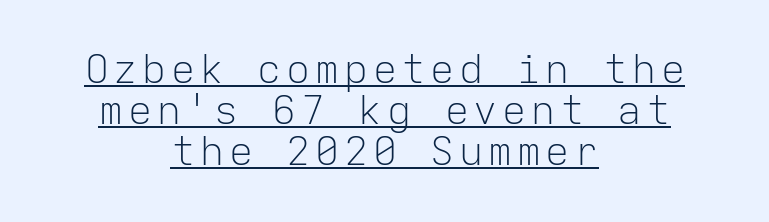
{"serif": "no", "italic": "no", "bold": "no", "weight": "light", "width": "normal", "stroke_contrast": "low", "x_height": "medium", "monospaced": "yes", "underline": "yes", "align": "center", "line_spacing": "tight", "line_spacing_ratio": 1.03, "glyph_px": 40}
